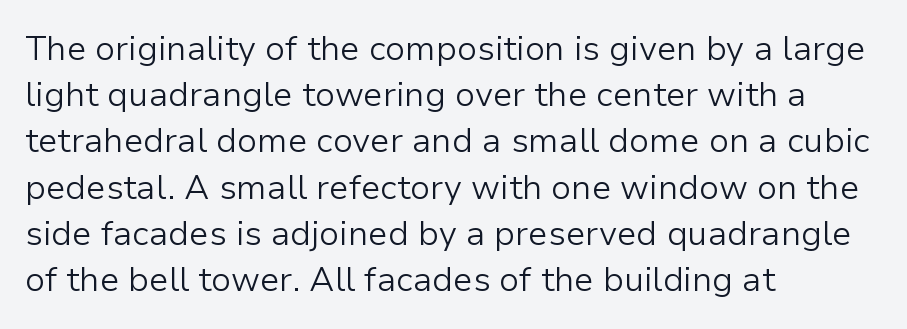
Here the designer chose a conventional face with non-uniform glyph widths. Compared with typical body copy, the letter spacing here is the same. Visually the block forms a straight wall on the left and a jagged coastline on the right. This sample keeps an unexceptional amount of space between lines. Stems here are at most as thick as an everyday book face.
